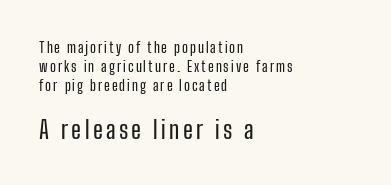
The lines in this sample share a left origin and differ only in where they stop. Vertical spacing — default. The strip under each line holds only bare page. Visually, the bottom section dominates because its glyphs are scaled up.
